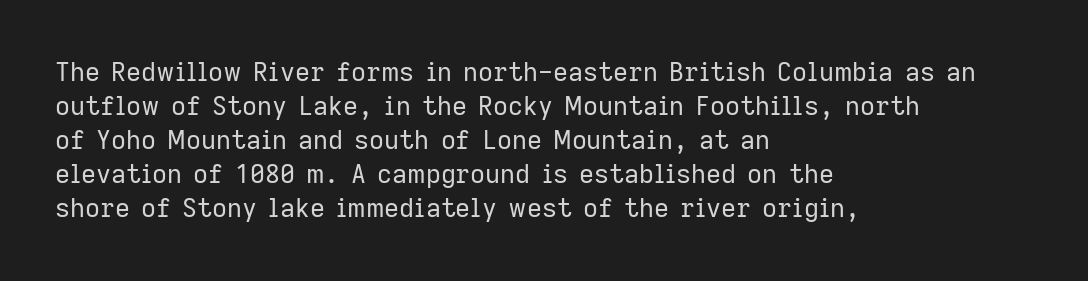
The image shows 26 px text type, upright; set left-aligned, normal line spacing (1.31x), normal letter spacing, not underlined.
